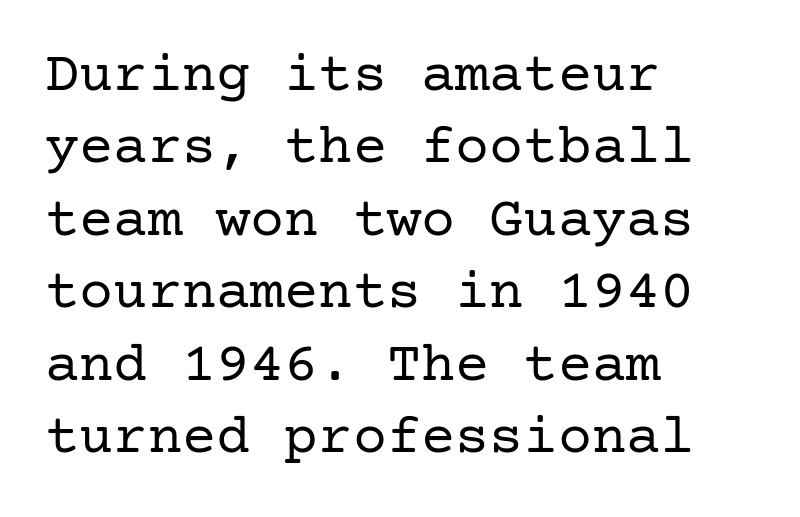
The image shows 57 px regular-weight serif type, upright; set left-aligned, normal line spacing (1.27x), normal letter spacing, not underlined; low stroke contrast and a medium x-height.
